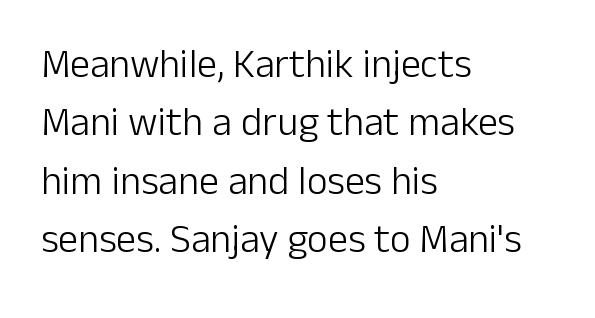
The image shows 40 px light sans-serif type, upright; set left-aligned, normal line spacing (1.46x), normal letter spacing, not underlined; low stroke contrast and a medium x-height.
